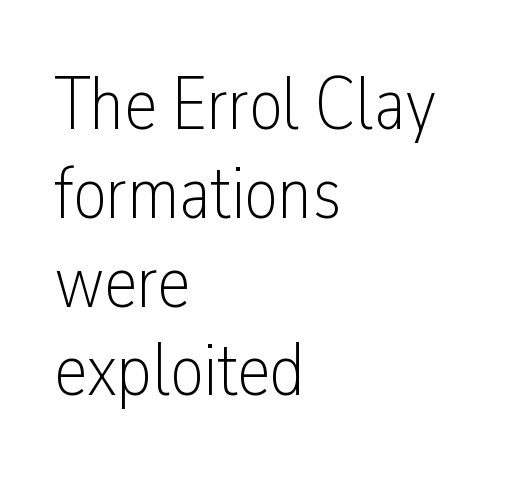
Q: Is the text bold? A: No.
Q: Is the text italic (slanted)? A: No, it is upright.
Q: Is the typeface a serif or a sans-serif typeface? A: Sans-serif.
Q: Is the text underlined? A: No.
Q: How is the paragraph aligned? A: Left-aligned.
Q: Is the spacing between letters normal or unusually wide? A: Normal.
Q: Width (condensed, normal, or wide)? A: Condensed.
Q: Stroke contrast? A: Low.
Q: x-height? A: Medium.
Q: Monospaced? A: No.
